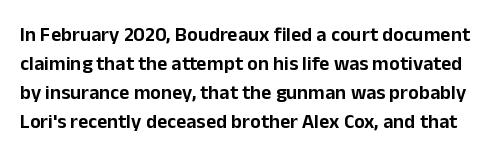
The image shows 20 px text type, upright; set normal line spacing (1.45x), normal letter spacing, not underlined.
